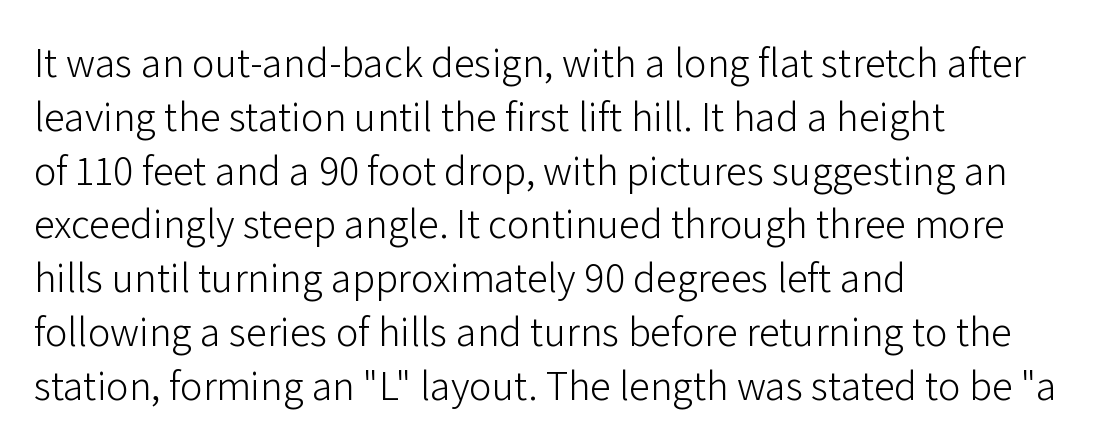
Q: Is the text bold? A: No.
Q: Is the text italic (slanted)? A: No, it is upright.
Q: Is the typeface a serif or a sans-serif typeface? A: Sans-serif.
Q: Is the text underlined? A: No.
Q: How is the paragraph aligned? A: Left-aligned.
Q: Is the spacing between letters normal or unusually wide? A: Normal.
Q: Is the spacing between lines tight, normal or loose? A: Normal.
Q: Width (condensed, normal, or wide)? A: Normal.
Q: Stroke contrast? A: Low.
Q: x-height? A: Medium.
Q: Monospaced? A: No.
